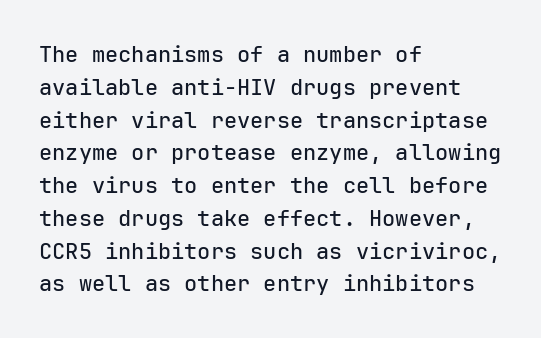
{"italic": "no", "underline": "no", "align": "left", "line_spacing": "normal", "line_spacing_ratio": 1.49, "letter_spacing": "normal", "letter_spacing_em": 0.0, "glyph_px": 22}
